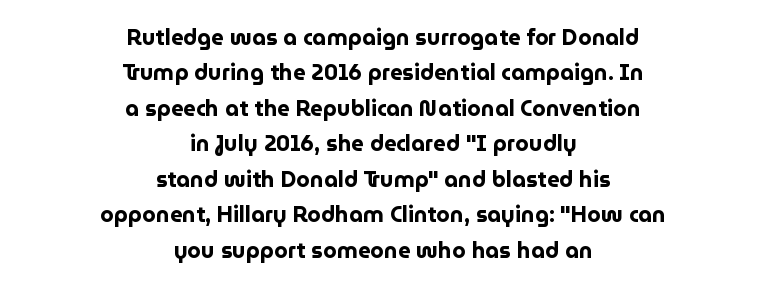
{"italic": "no", "bold": "yes", "underline": "no", "align": "center", "line_spacing": "normal", "line_spacing_ratio": 1.61, "letter_spacing": "normal", "letter_spacing_em": 0.0, "glyph_px": 22}
